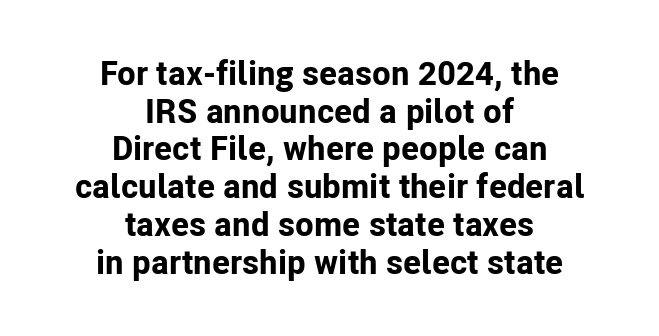
The image shows 34 px bold sans-serif type, upright; set centered, tight line spacing (1.11x), normal letter spacing, not underlined; low stroke contrast and a medium x-height.
